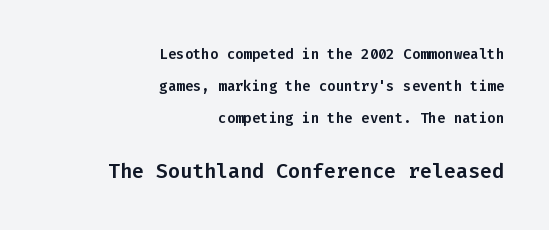
Visually the block forms a straight wall on the right and a jagged coastline on the left. Here the glyphs are tracked normally, forming tight word shapes. Block two is the big one; block one sits smaller above it. Leading is clearly above the norm, producing a sparse column. Posture: vertical. Has an underline been added? It has not.
